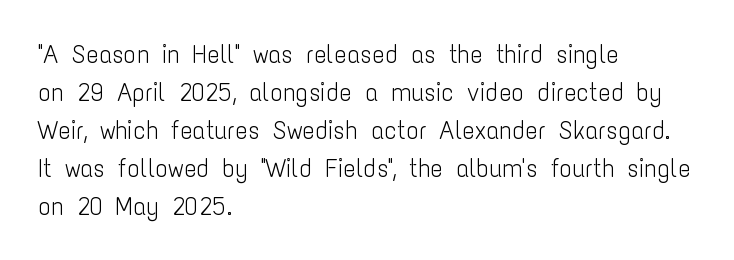
Visually the block forms a straight wall on the left and a jagged coastline on the right. Caption: standard tracking, unaltered. The type sits square on the baseline with zero lean. Weight: not bold — regular or lighter.
